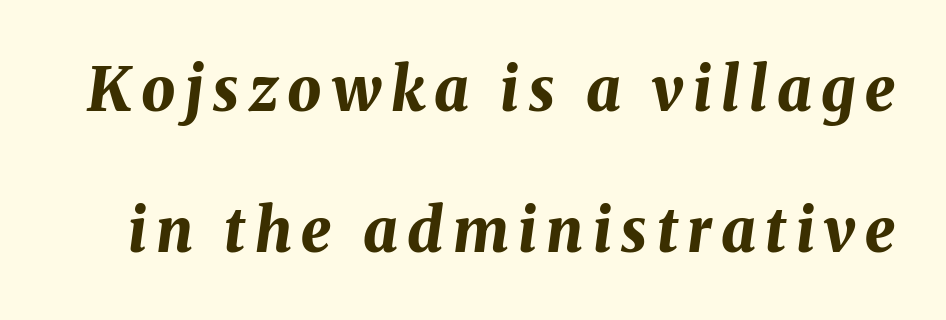
{"italic": "yes", "lean": "right", "slant_degrees": 8, "bold": "yes", "weight": "bold", "width": "normal", "stroke_contrast": "medium", "x_height": "medium", "monospaced": "no", "underline": "no", "line_spacing": "loose", "line_spacing_ratio": 2.35, "glyph_px": 60}
